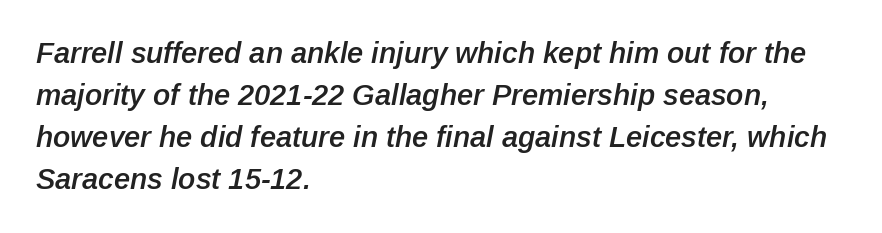
{"italic": "yes", "lean": "right", "slant_degrees": 12, "bold": "semi", "weight": "semibold", "width": "normal", "stroke_contrast": "low", "x_height": "medium", "monospaced": "no", "underline": "no", "align": "left", "line_spacing": "normal", "line_spacing_ratio": 1.45, "letter_spacing": "normal", "letter_spacing_em": 0.0, "glyph_px": 29}
